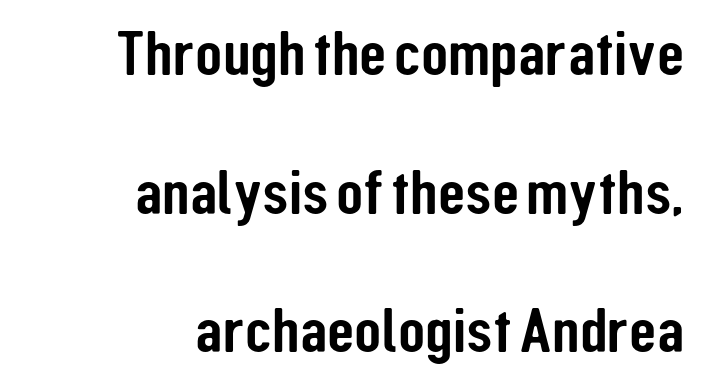
Successive baselines arrive slowly, with a big drop between each. This sample has the flowing, uneven cadence of proportional lettering. Short and long lines alike share a common ending point at right. No word sits above an underline. This rendering leaves character spacing at its baseline value.
